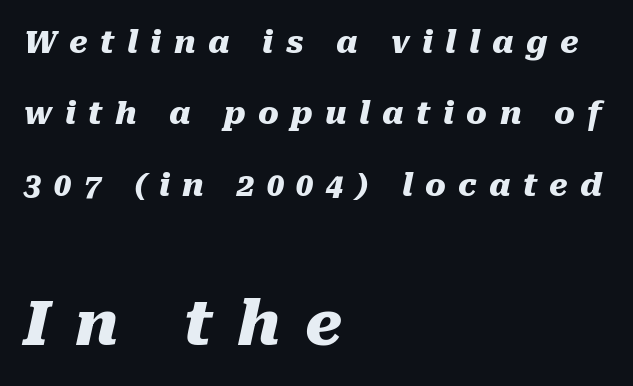
The image shows 62 px heavy type, italic (leaning right); set left-aligned, loose line spacing (2.3x), unusually wide letter spacing (+0.4 em), not underlined; the second (bottom) block is 2.0x larger; medium stroke contrast and a medium x-height.
